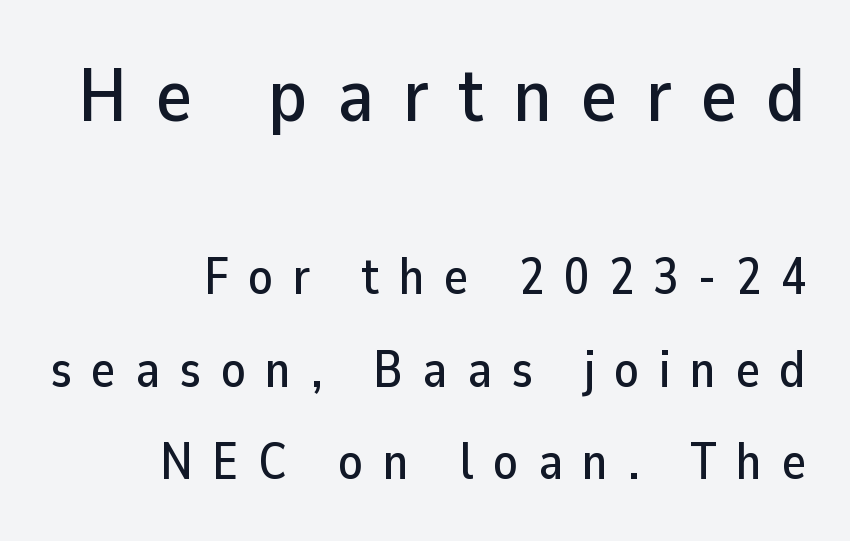
{"serif": "no", "italic": "no", "width": "normal", "stroke_contrast": "low", "x_height": "medium", "monospaced": "no", "underline": "no", "align": "right", "line_spacing_ratio": 1.81, "letter_spacing": "wide", "letter_spacing_em": 0.38, "larger_block": "first", "size_ratio": 1.49, "glyph_px": 76}
